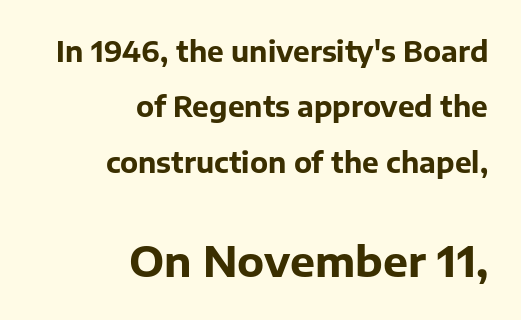
The image shows 42 px bold sans-serif type, upright; set right-aligned, loose line spacing (1.98x), normal letter spacing, not underlined; the second (bottom) block is 1.5x larger; low stroke contrast and a medium x-height.
